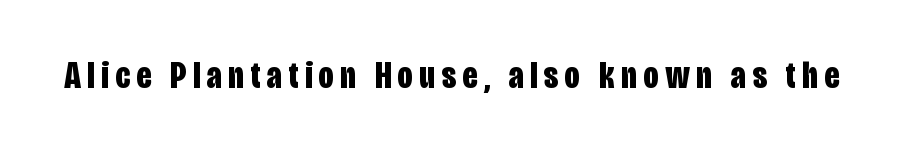
{"serif": "no", "italic": "no", "bold": "yes", "weight": "bold", "width": "condensed", "stroke_contrast": "low", "x_height": "large", "monospaced": "no", "underline": "no", "glyph_px": 38}
